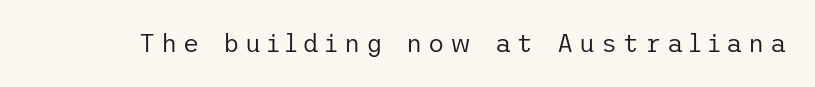
Q: Is the text bold? A: No.
Q: Is the text italic (slanted)? A: No, it is upright.
Q: Is the text underlined? A: No.
Q: Is the spacing between letters normal or unusually wide? A: Unusually wide.
